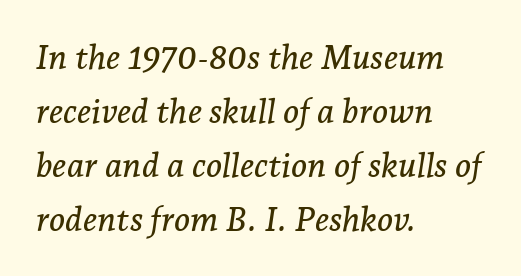
The gaps between neighbouring characters are ordinary and unremarkable. Teacher's note: observe the even left margin — that is flush-left alignment. This is serif lettering, the kind often seen in printed books. Looks like regular typesetting: each glyph gets only the width it needs. You can tell it's italic because the verticals aren't actually vertical.
